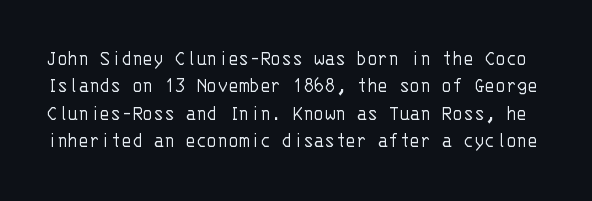
Q: Is the text bold? A: No.
Q: Is the text italic (slanted)? A: No, it is upright.
Q: Is the text underlined? A: No.
Q: Is the spacing between letters normal or unusually wide? A: Normal.
